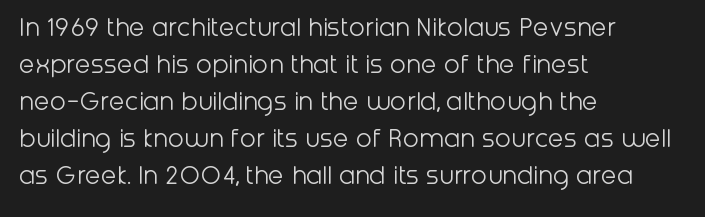
The setting favours the left margin, as ordinary paragraphs usually do. Is this a fixed-width face? No — the glyphs have proportional, varying widths. The space between consecutive lines is moderate. Each stroke keeps to a modest, everyday thickness or less. The text was rendered using a sans face with plain stroke endings.
